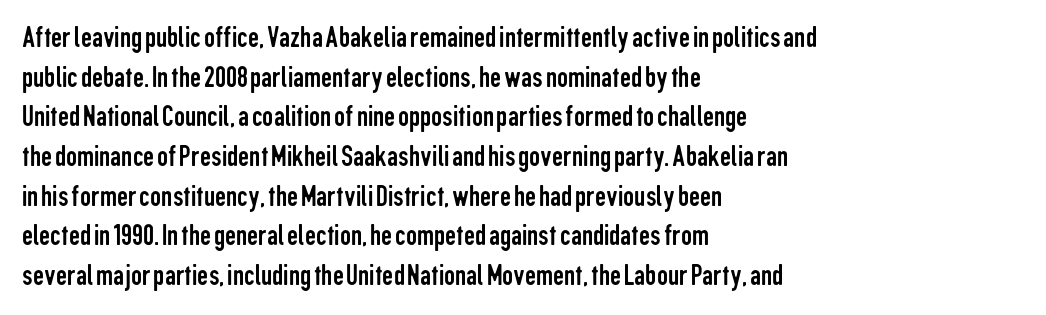
The image shows 31 px regular-weight, condensed sans-serif type, upright; set left-aligned, normal line spacing (1.28x), normal letter spacing, not underlined; low stroke contrast and a medium x-height.
